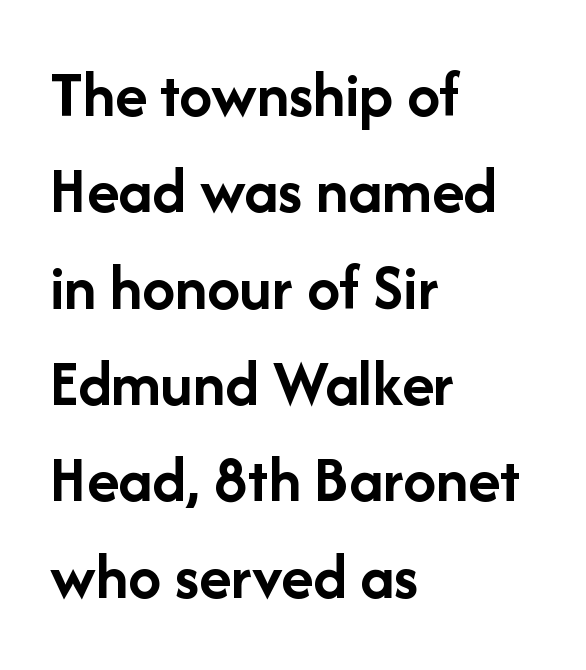
Q: Is the text bold? A: Yes.
Q: Is the text italic (slanted)? A: No, it is upright.
Q: Is the typeface a serif or a sans-serif typeface? A: Sans-serif.
Q: Is the text underlined? A: No.
Q: How is the paragraph aligned? A: Left-aligned.
Q: Is the spacing between letters normal or unusually wide? A: Normal.
Q: Is the spacing between lines tight, normal or loose? A: Normal.
Q: Width (condensed, normal, or wide)? A: Normal.
Q: Stroke contrast? A: Low.
Q: x-height? A: Medium.
Q: Monospaced? A: No.
